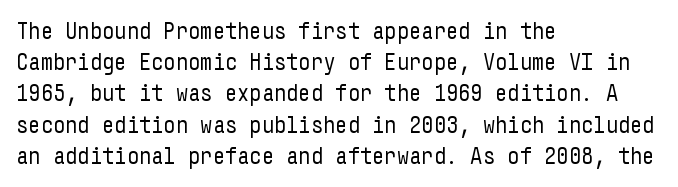
Q: Is the text bold? A: No.
Q: Is the text italic (slanted)? A: No, it is upright.
Q: Is the text underlined? A: No.
Q: How is the paragraph aligned? A: Left-aligned.
Q: Is the spacing between letters normal or unusually wide? A: Normal.
Q: Is the spacing between lines tight, normal or loose? A: Normal.
